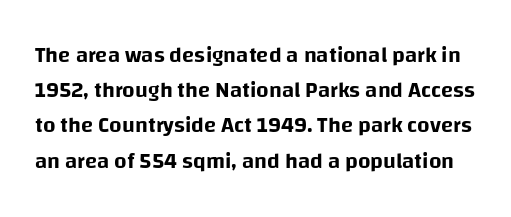
Q: Is the text italic (slanted)? A: No, it is upright.
Q: Is the text underlined? A: No.
Q: Is the spacing between letters normal or unusually wide? A: Normal.
Q: Is the spacing between lines tight, normal or loose? A: Normal.
